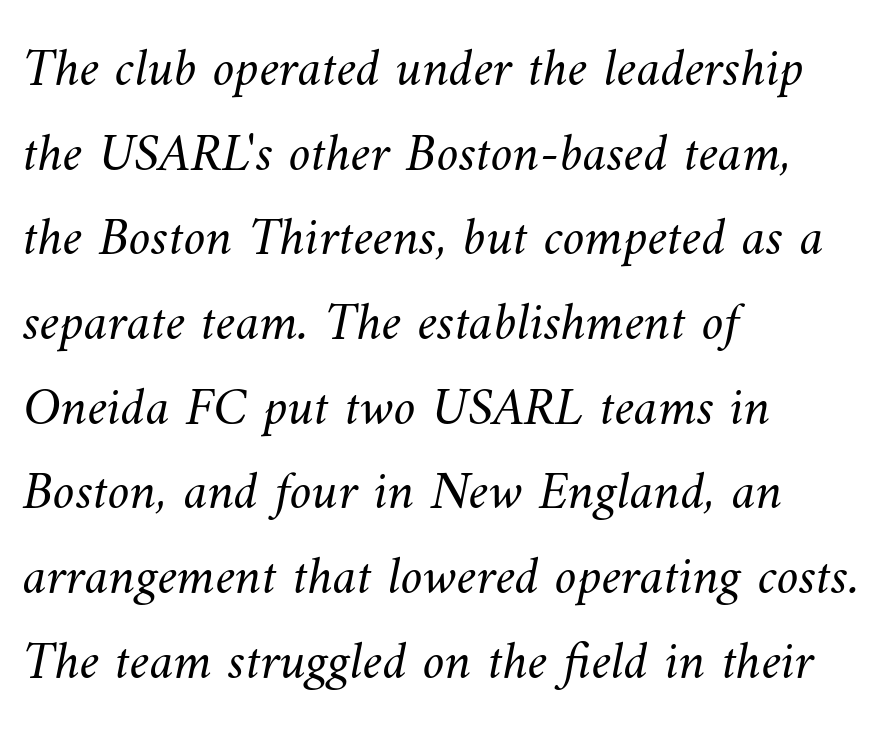
The image shows 55 px light type; set left-aligned, normal line spacing (1.54x), normal letter spacing, not underlined; medium stroke contrast and a small x-height.
